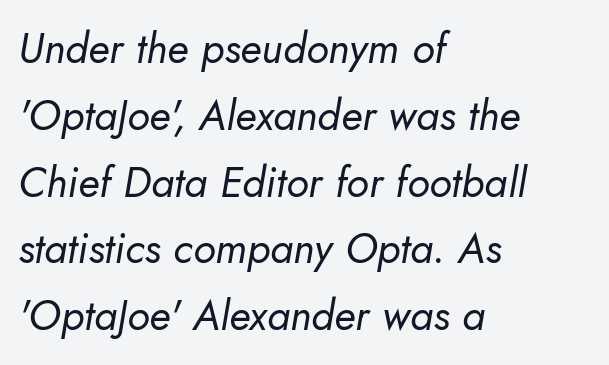
The image shows 42 px regular-weight type, italic (leaning right); set left-aligned, normal line spacing (1.59x), normal letter spacing, not underlined; low stroke contrast and a small x-height.
